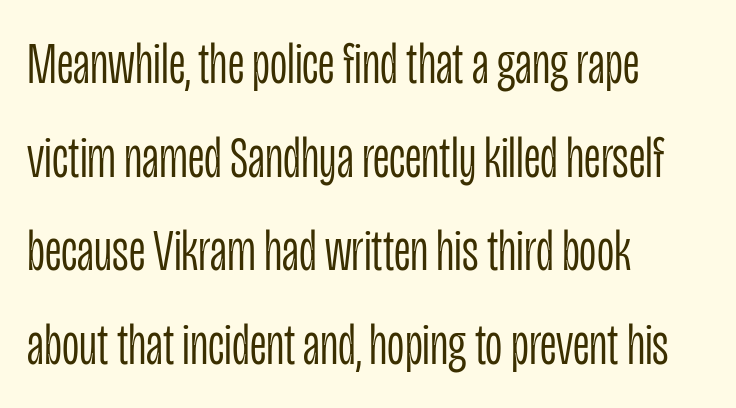
Q: Is the text bold? A: No.
Q: Is the text italic (slanted)? A: No, it is upright.
Q: Is the typeface a serif or a sans-serif typeface? A: Sans-serif.
Q: Is the text underlined? A: No.
Q: How is the paragraph aligned? A: Left-aligned.
Q: Is the spacing between letters normal or unusually wide? A: Normal.
Q: Is the spacing between lines tight, normal or loose? A: Normal.
Q: Width (condensed, normal, or wide)? A: Condensed.
Q: Stroke contrast? A: Low.
Q: x-height? A: Large.
Q: Monospaced? A: No.
